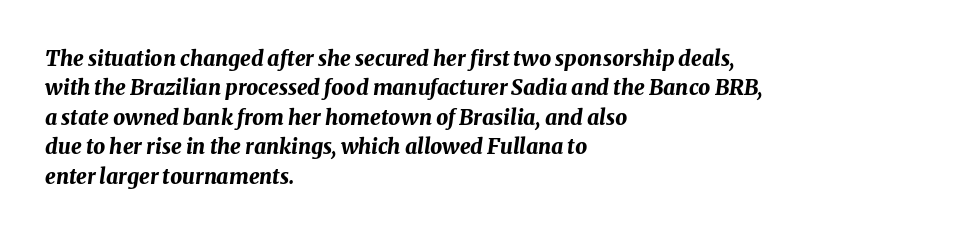
Q: Is the text bold? A: Yes.
Q: Is the text italic (slanted)? A: Yes, it leans right by about 8 degrees.
Q: Is the text underlined? A: No.
Q: How is the paragraph aligned? A: Left-aligned.
Q: Is the spacing between letters normal or unusually wide? A: Normal.
Q: Is the spacing between lines tight, normal or loose? A: Normal.
